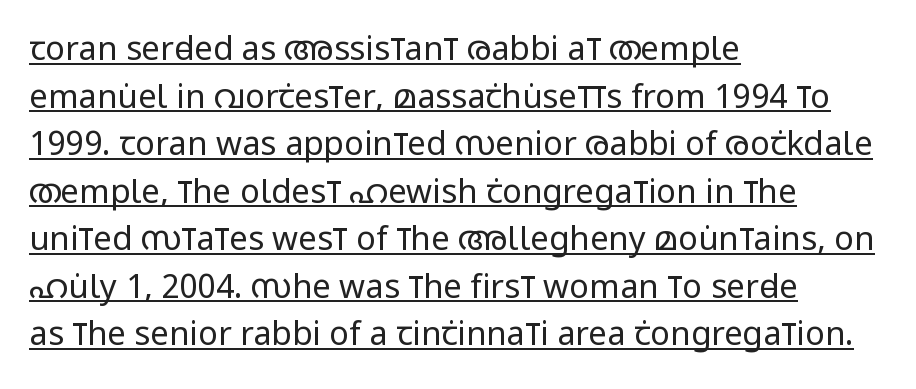
The image shows 33 px regular-weight, condensed sans-serif type, upright; set left-aligned, normal line spacing (1.44x), normal letter spacing, underlined; low stroke contrast and a large x-height.
